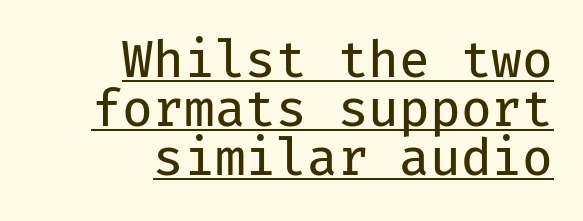
The image shows 50 px regular-weight sans-serif type, upright, monospaced; set right-aligned, tight line spacing (0.98x), normal letter spacing, underlined; low stroke contrast and a medium x-height.
